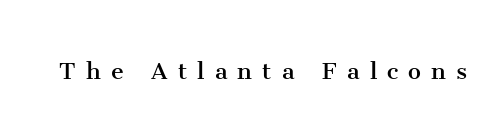
Q: Is the text bold? A: No.
Q: Is the text italic (slanted)? A: No, it is upright.
Q: Is the typeface a serif or a sans-serif typeface? A: Serif.
Q: Is the text underlined? A: No.
Q: Is the spacing between letters normal or unusually wide? A: Unusually wide.
Q: Width (condensed, normal, or wide)? A: Normal.
Q: Stroke contrast? A: Medium.
Q: x-height? A: Medium.
Q: Monospaced? A: No.
